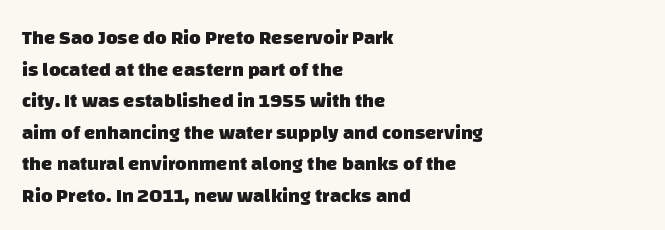
Q: Is the text bold? A: Yes.
Q: Is the text underlined? A: No.
Q: How is the paragraph aligned? A: Left-aligned.
Q: Is the spacing between letters normal or unusually wide? A: Normal.
Q: Is the spacing between lines tight, normal or loose? A: Normal.
